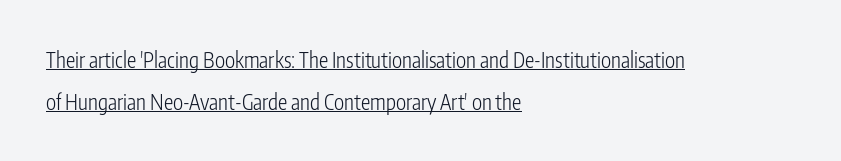
Q: Is the text bold? A: No.
Q: Is the text italic (slanted)? A: No, it is upright.
Q: Is the text underlined? A: Yes.
Q: How is the paragraph aligned? A: Left-aligned.
Q: Is the spacing between letters normal or unusually wide? A: Normal.
Q: Is the spacing between lines tight, normal or loose? A: Loose.
